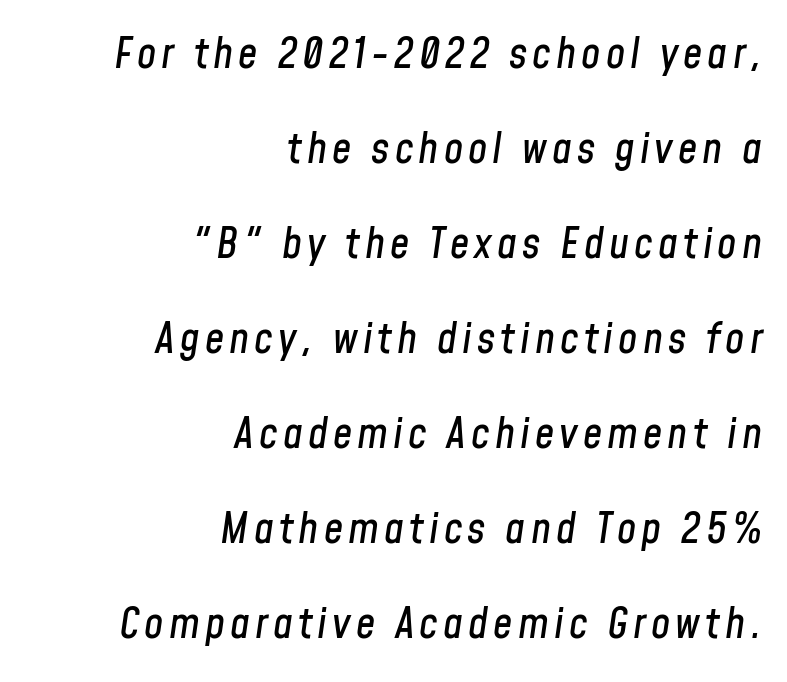
The image shows 43 px condensed type, italic (leaning right); set right-aligned, loose line spacing (2.21x), not underlined; low stroke contrast and a medium x-height.
